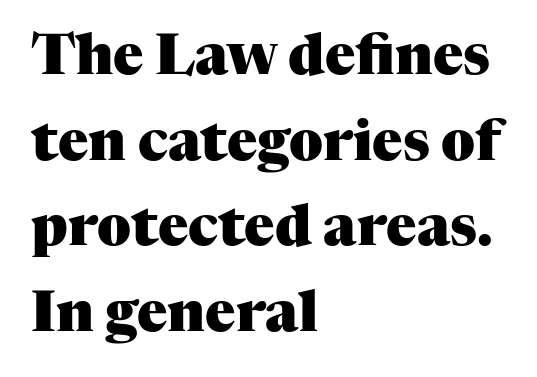
Between one letter and the next there's only the usual sliver of space. This block has exactly the height ordinary leading produces. Words float on clear page, feet unadorned. Is this a fixed-width face? No — the glyphs have proportional, varying widths.
